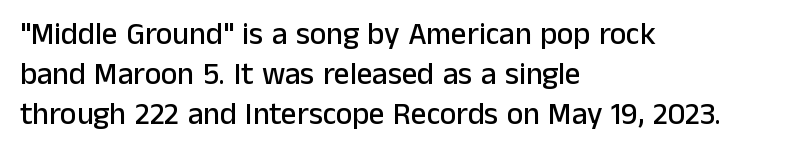
Q: Is the text italic (slanted)? A: No, it is upright.
Q: Is the typeface a serif or a sans-serif typeface? A: Sans-serif.
Q: Is the text underlined? A: No.
Q: How is the paragraph aligned? A: Left-aligned.
Q: Is the spacing between letters normal or unusually wide? A: Normal.
Q: Is the spacing between lines tight, normal or loose? A: Normal.
Q: Width (condensed, normal, or wide)? A: Normal.
Q: Stroke contrast? A: Low.
Q: x-height? A: Medium.
Q: Monospaced? A: No.
